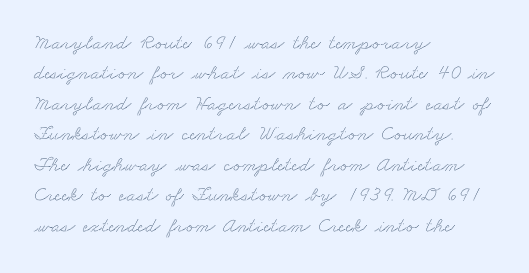
Q: Is the text underlined? A: No.
Q: How is the paragraph aligned? A: Left-aligned.
Q: Is the spacing between letters normal or unusually wide? A: Normal.
Q: Is the spacing between lines tight, normal or loose? A: Normal.
